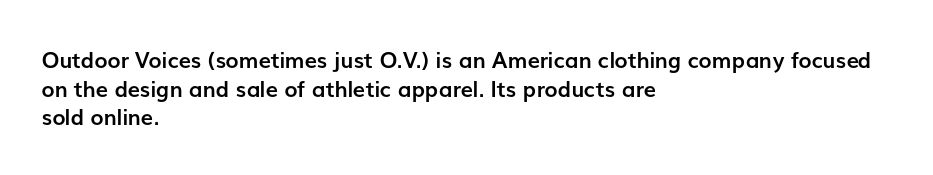
{"italic": "no", "bold": "yes", "underline": "no", "align": "left", "line_spacing": "normal", "line_spacing_ratio": 1.3, "letter_spacing": "normal", "letter_spacing_em": 0.0, "glyph_px": 22}
